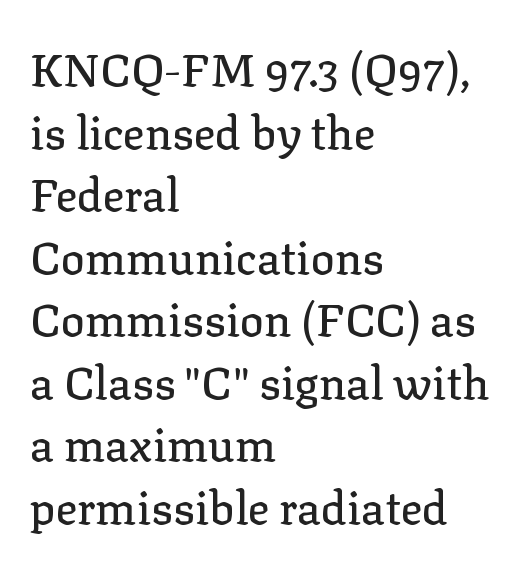
The image shows 45 px serif type, upright; set left-aligned, normal line spacing (1.39x), normal letter spacing, not underlined; low stroke contrast and a medium x-height.
